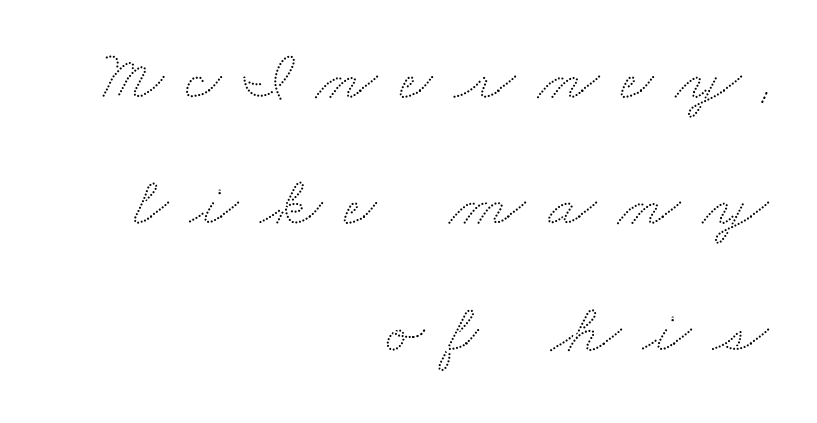
{"width": "wide", "stroke_contrast": "low", "x_height": "small", "monospaced": "no", "underline": "no", "align": "right", "line_spacing_ratio": 1.78, "letter_spacing": "wide", "letter_spacing_em": 0.31, "glyph_px": 71}
